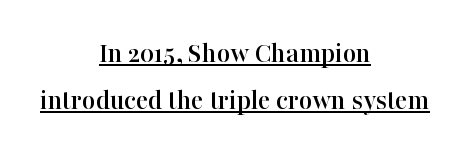
The image shows 29 px serif type, upright; set centered, normal line spacing (1.63x), normal letter spacing, underlined; high stroke contrast and a medium x-height.
